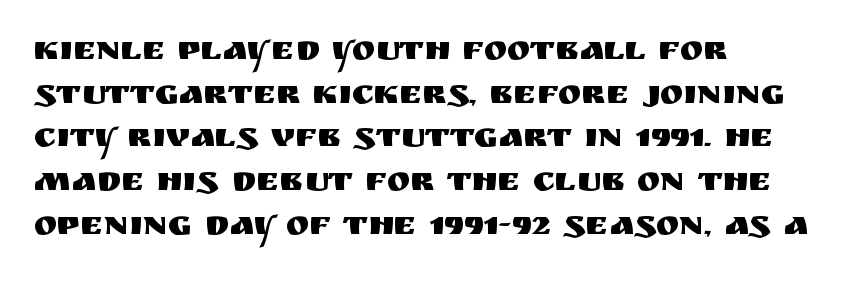
The image shows 35 px sans-serif type, upright; set left-aligned, normal line spacing (1.25x), normal letter spacing, not underlined; medium stroke contrast and a large x-height.
